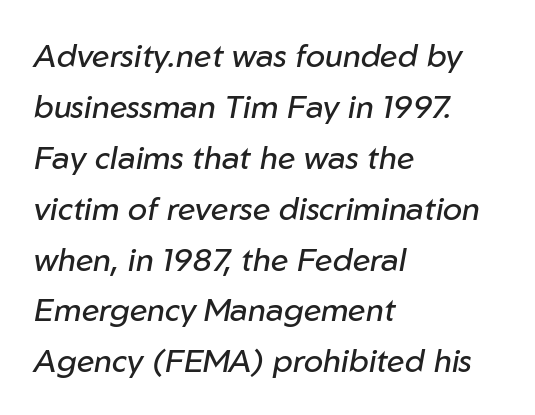
{"italic": "yes", "lean": "right", "slant_degrees": 10, "bold": "no", "weight": "regular", "width": "normal", "stroke_contrast": "low", "x_height": "medium", "monospaced": "no", "underline": "no", "align": "left", "line_spacing": "normal", "line_spacing_ratio": 1.59, "letter_spacing": "normal", "letter_spacing_em": 0.0, "glyph_px": 32}
